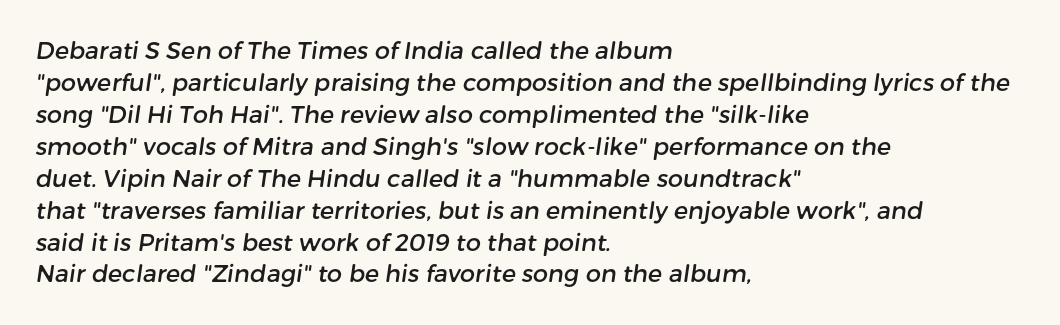
Tracking value appears to be zero — textbook default spacing. Notice how the passage keeps a crisp vertical edge on the left only. Anything drawn beneath the words? Only blank space. Baseline-to-baseline distance is the conventional proportion of letter height.
